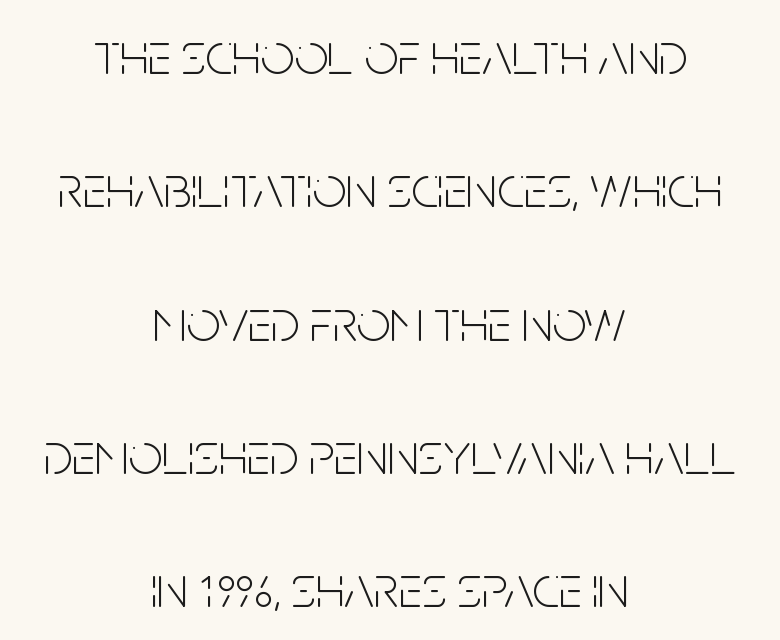
Each line is balanced around a shared central axis. Stroke terminals: plain, sans-serif. This sample has the flowing, uneven cadence of proportional lettering. Does the leading feel generous? Absolutely, it's lavish. These lines keep a tight, regular rhythm from letter to letter. The area under the type is left untouched.
